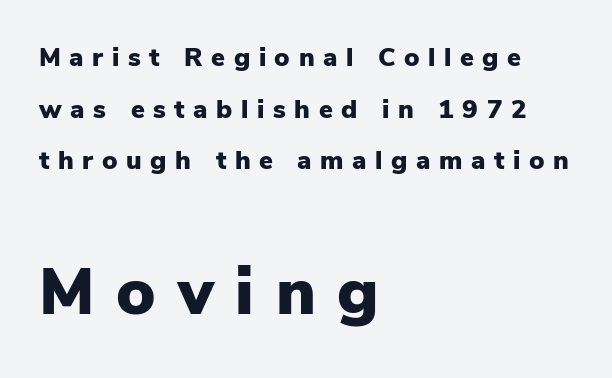
The type is letterspaced generously, with wide tracking. No word sits above an underline. Classification — sans serif. The block of text is sparse from top to bottom, with ample space between rows.
